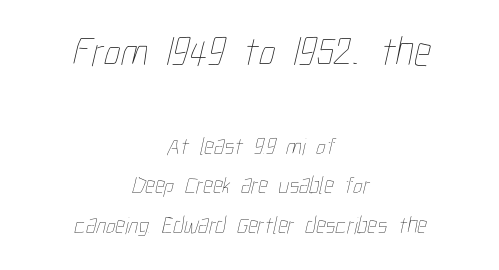
The image shows 42 px thin, condensed type; set centered, normal line spacing (1.65x), normal letter spacing, not underlined; the first (top) block is 1.75x larger; low stroke contrast and a medium x-height.
